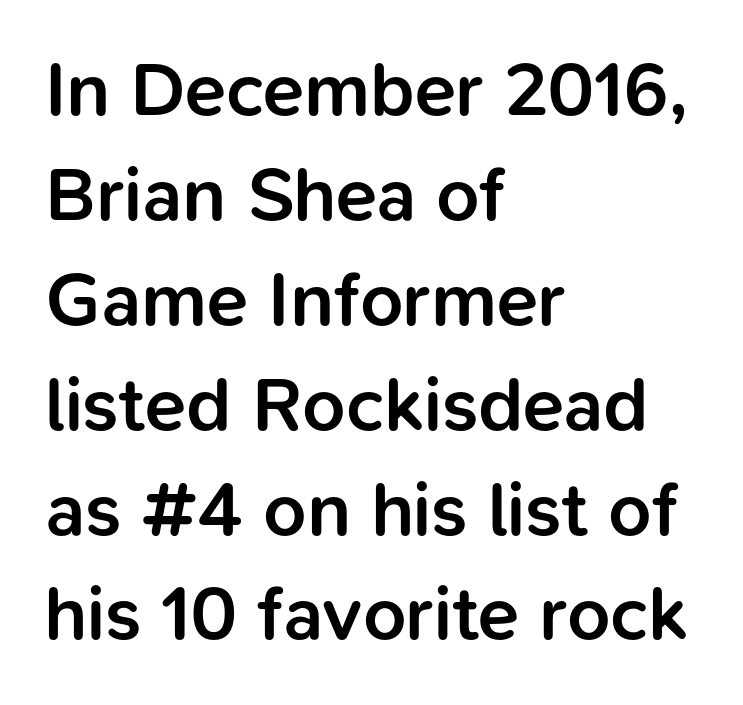
{"serif": "no", "italic": "no", "bold": "semi", "weight": "semibold", "width": "normal", "stroke_contrast": "low", "x_height": "medium", "monospaced": "no", "underline": "no", "align": "left", "line_spacing": "normal", "line_spacing_ratio": 1.38, "letter_spacing": "normal", "letter_spacing_em": 0.0, "glyph_px": 76}
